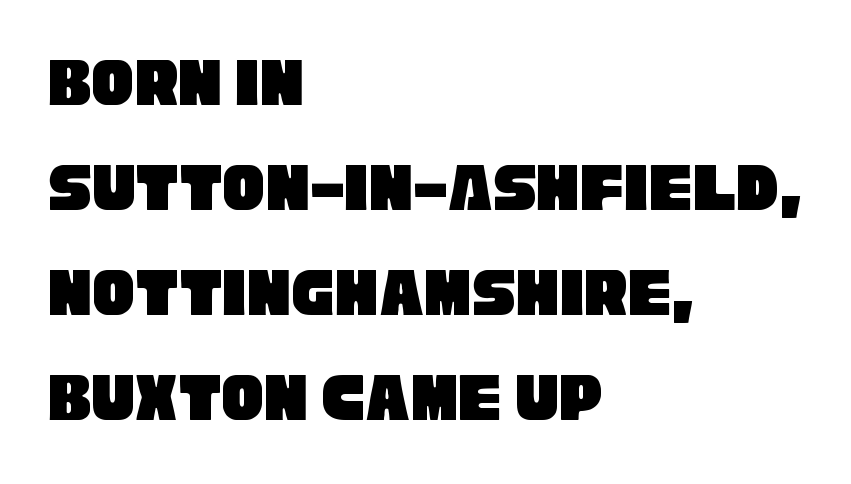
The image shows 71 px condensed sans-serif type; set left-aligned, normal line spacing (1.48x), normal letter spacing, not underlined; low stroke contrast and a large x-height.
